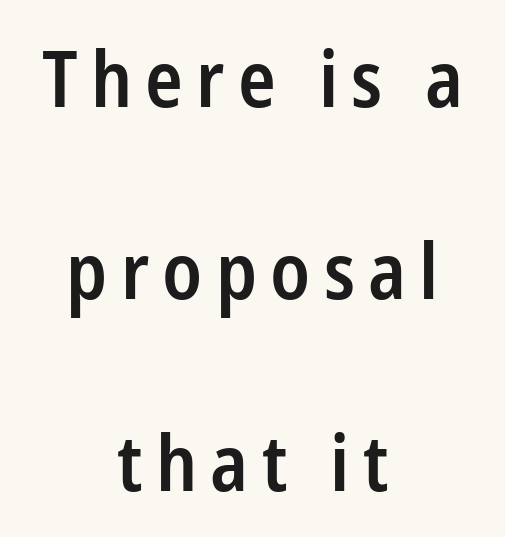
Q: Is the text bold? A: Semi-bold.
Q: Is the text italic (slanted)? A: No, it is upright.
Q: Is the typeface a serif or a sans-serif typeface? A: Sans-serif.
Q: Is the text underlined? A: No.
Q: How is the paragraph aligned? A: Centered.
Q: Is the spacing between lines tight, normal or loose? A: Loose.
Q: Width (condensed, normal, or wide)? A: Condensed.
Q: Stroke contrast? A: Low.
Q: x-height? A: Medium.
Q: Monospaced? A: No.
